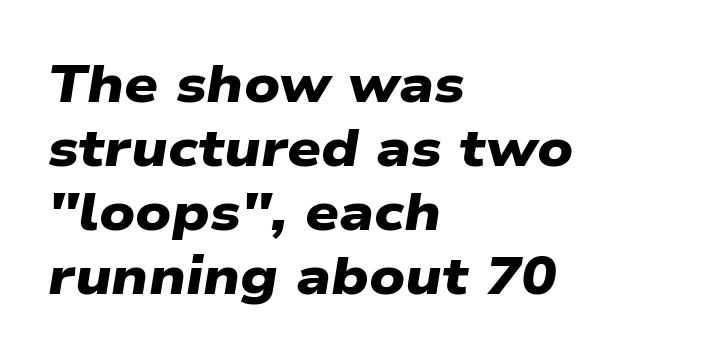
{"serif": "no", "bold": "yes", "weight": "heavy", "width": "wide", "stroke_contrast": "low", "x_height": "medium", "monospaced": "no", "underline": "no", "align": "left", "line_spacing_ratio": 1.21, "letter_spacing": "normal", "letter_spacing_em": 0.0, "glyph_px": 53}
